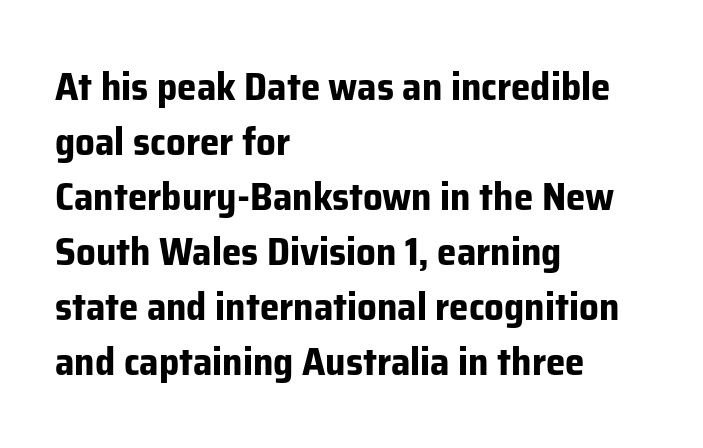
The image shows 39 px bold sans-serif type, upright; set left-aligned, normal line spacing (1.41x), normal letter spacing, not underlined; low stroke contrast and a medium x-height.
